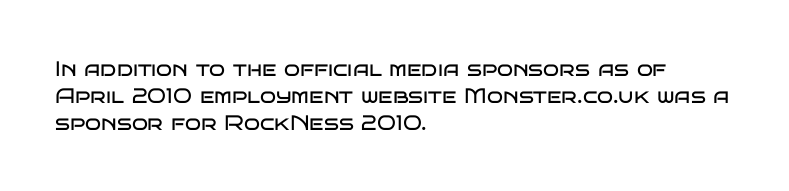
Q: Is the text bold? A: No.
Q: Is the text italic (slanted)? A: No, it is upright.
Q: Is the text underlined? A: No.
Q: How is the paragraph aligned? A: Left-aligned.
Q: Is the spacing between letters normal or unusually wide? A: Normal.
Q: Is the spacing between lines tight, normal or loose? A: Normal.
